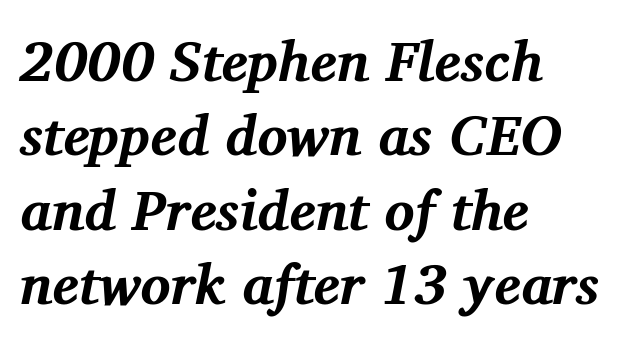
{"serif": "yes", "italic": "yes", "lean": "right", "slant_degrees": 11, "bold": "yes", "weight": "bold", "width": "normal", "stroke_contrast": "medium", "x_height": "medium", "monospaced": "no", "underline": "no", "align": "left", "line_spacing": "normal", "line_spacing_ratio": 1.33, "letter_spacing": "normal", "letter_spacing_em": 0.0, "glyph_px": 56}
